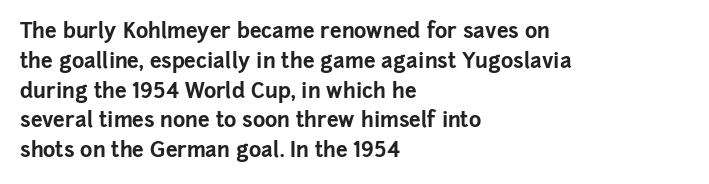
The image shows 21 px bold type, upright; set left-aligned, normal line spacing (1.42x), normal letter spacing, not underlined.
